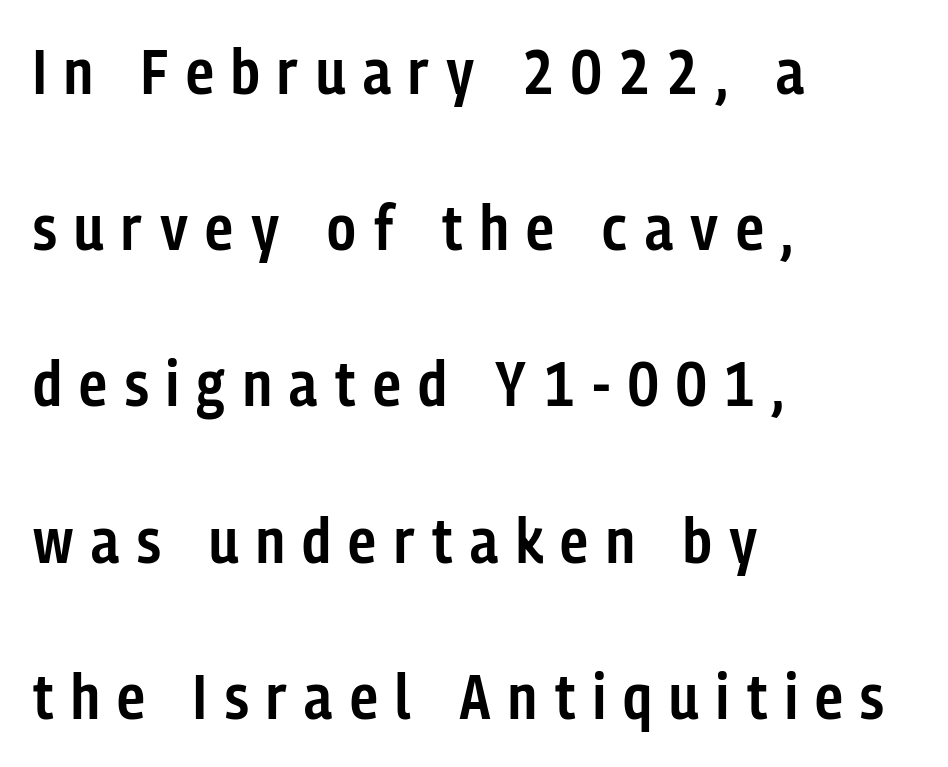
{"serif": "no", "italic": "no", "bold": "semi", "weight": "semibold", "width": "condensed", "stroke_contrast": "low", "x_height": "medium", "monospaced": "no", "underline": "no", "align": "left", "line_spacing": "loose", "line_spacing_ratio": 2.48, "letter_spacing": "wide", "letter_spacing_em": 0.28, "glyph_px": 63}
